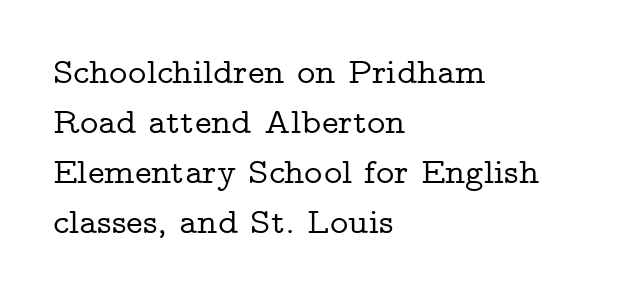
{"serif": "yes", "italic": "no", "width": "wide", "stroke_contrast": "low", "x_height": "medium", "monospaced": "no", "underline": "no", "align": "left", "line_spacing": "normal", "line_spacing_ratio": 1.43, "letter_spacing": "normal", "letter_spacing_em": 0.0, "glyph_px": 35}
